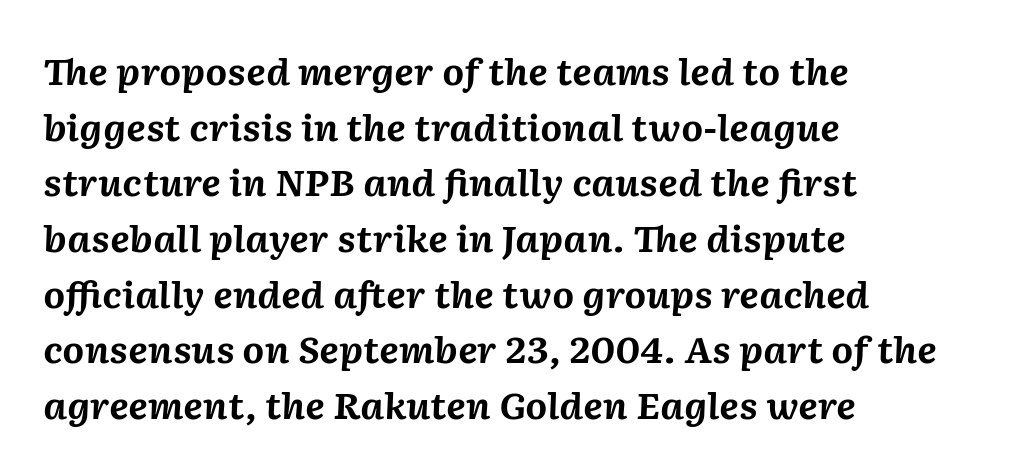
Slant detected: the letters are inclined. Rule under the text: the space is simply empty. Proportional: the letters do not fall into vertical columns. The lines in this sample share a left origin and differ only in where they stop. The letters are bold, with thick, heavy strokes.
